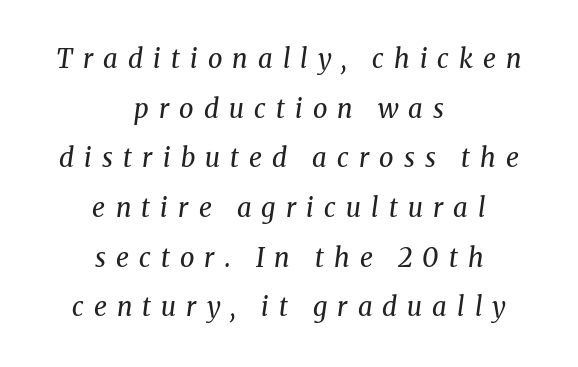
The image shows 26 px text type, italic (leaning right); set centered, loose line spacing (1.91x), unusually wide letter spacing (+0.39 em), not underlined.
